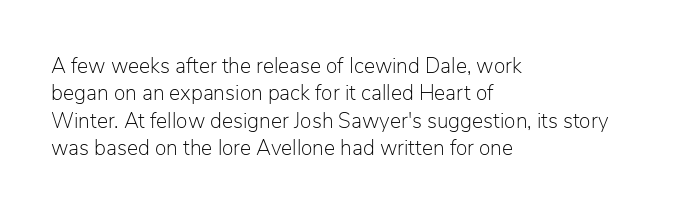
Q: Is the text bold? A: No.
Q: Is the text italic (slanted)? A: No, it is upright.
Q: Is the text underlined? A: No.
Q: How is the paragraph aligned? A: Left-aligned.
Q: Is the spacing between letters normal or unusually wide? A: Normal.
Q: Is the spacing between lines tight, normal or loose? A: Normal.
